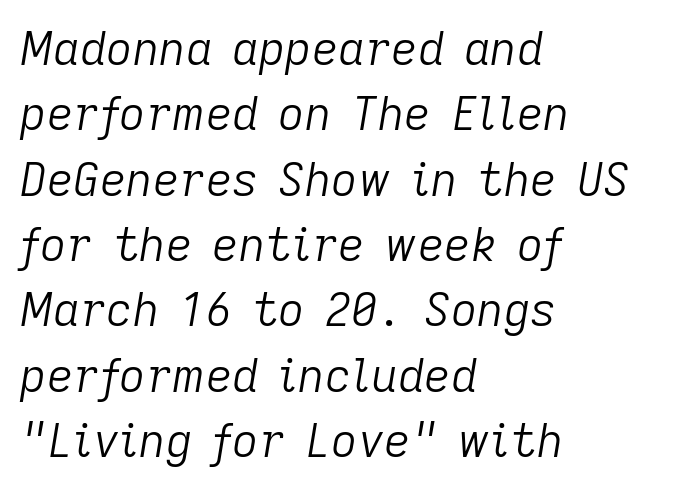
Underline: absent. The passage shown is typed in a proportional face where columns would drift. Summary of vertical rhythm: regular, with standard interline spacing. Is the letter spacing exaggerated? No — it looks like the ordinary default.
